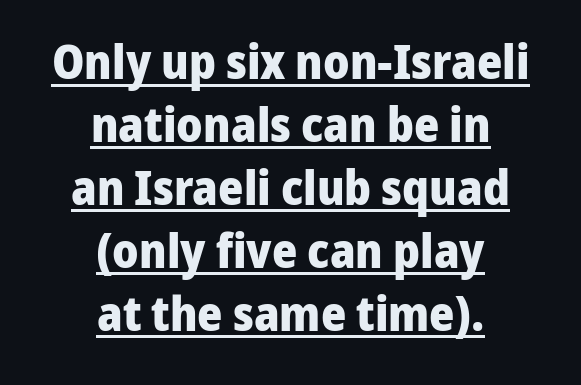
The image shows 48 px heavy sans-serif type, upright; set centered, normal line spacing (1.31x), normal letter spacing, underlined; low stroke contrast and a medium x-height.
